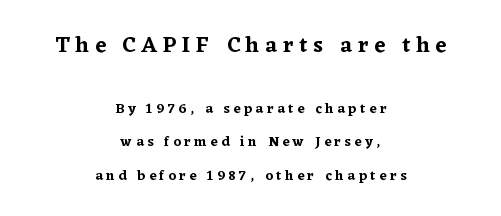
The image shows 22 px text type, upright; set centered, loose line spacing (2.41x), unusually wide letter spacing (+0.26 em), not underlined; the first (top) block is 1.57x larger.
